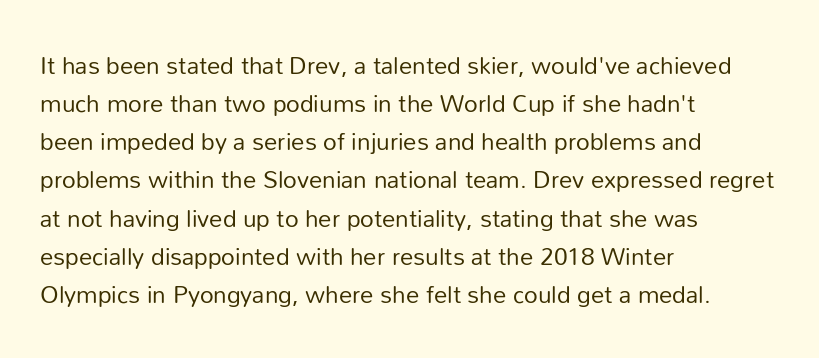
Q: Is the text bold? A: No.
Q: Is the text italic (slanted)? A: No, it is upright.
Q: Is the text underlined? A: No.
Q: How is the paragraph aligned? A: Left-aligned.
Q: Is the spacing between letters normal or unusually wide? A: Normal.
Q: Is the spacing between lines tight, normal or loose? A: Normal.
